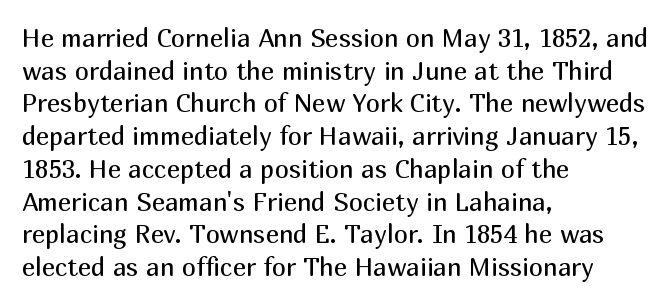
{"italic": "no", "bold": "no", "underline": "no", "align": "left", "line_spacing": "normal", "line_spacing_ratio": 1.31, "letter_spacing": "normal", "letter_spacing_em": 0.0, "glyph_px": 25}
